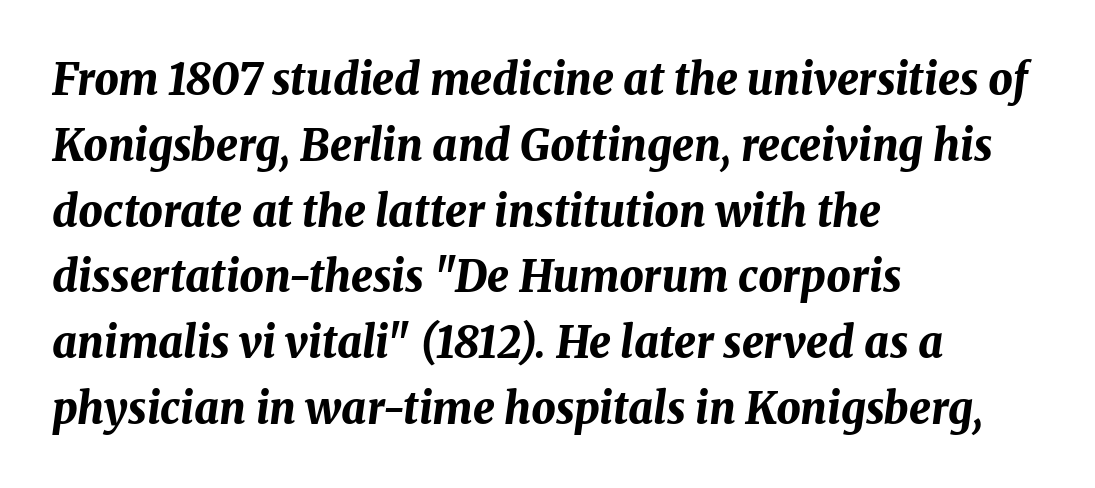
The passage shown is typed in a proportional face where columns would drift. Rule under the text: the space is simply empty. Where is the straight margin? On the left. The horizontal fit of the characters is conventional and even. Line spacing here is normal. These lines carry a lot of weight — the face is fully bold.
